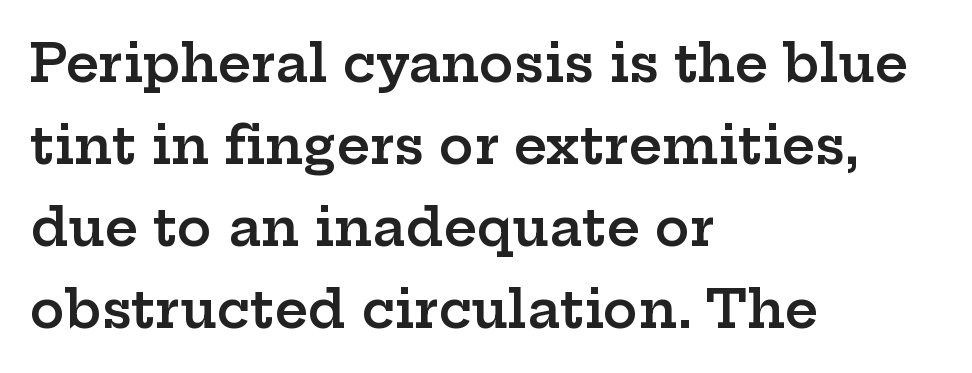
The image shows 52 px semibold, wide serif type, upright; set left-aligned, normal line spacing (1.58x), normal letter spacing, not underlined; low stroke contrast and a medium x-height.
